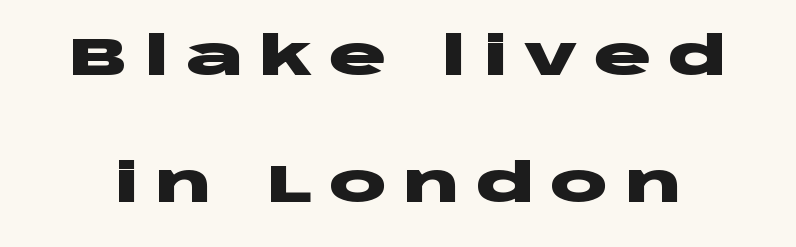
The image shows 54 px heavy, wide sans-serif type, upright; set loose line spacing (2.35x), unusually wide letter spacing (+0.29 em), not underlined; low stroke contrast and a large x-height.
